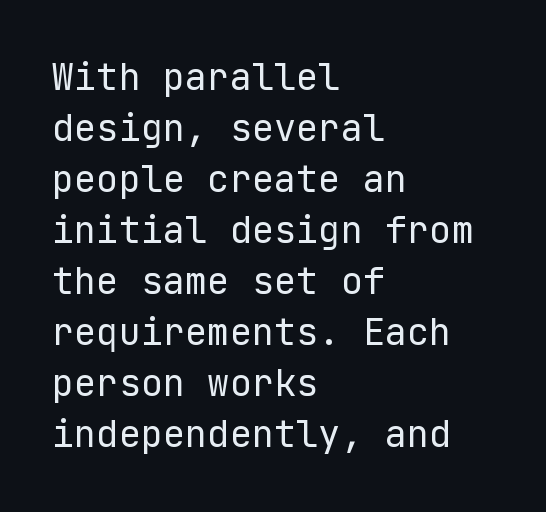
Line beginnings align vertically; line endings do not. Look at the tracking — it's just the regular setting, nothing added. The letterforms sit at book weight or below. Observe the absence of serifs on each vertical stroke in this sample. Rows of type keep a routine distance in the vertical direction.
